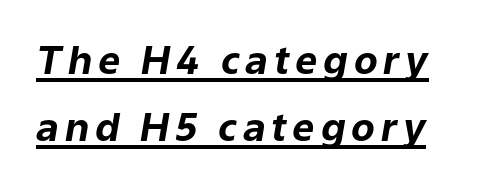
Does a line run under the words? Yes, clearly. It's the slanting kind of type. The letters are bold, with thick, heavy strokes. Spacing verdict: proportional, widths tailored to each character.
